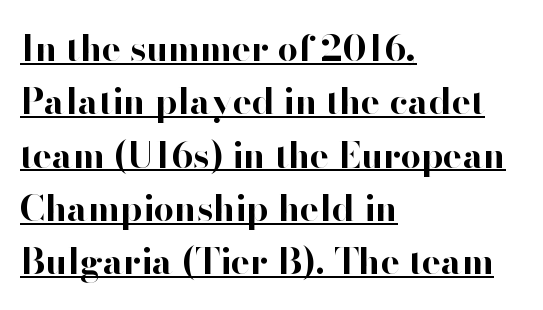
The image shows 36 px bold sans-serif type, upright; set left-aligned, normal line spacing (1.48x), normal letter spacing, underlined; high stroke contrast and a small x-height.
